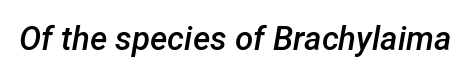
The image shows 33 px semibold type, italic (leaning right); set normal letter spacing, not underlined; low stroke contrast and a medium x-height.
